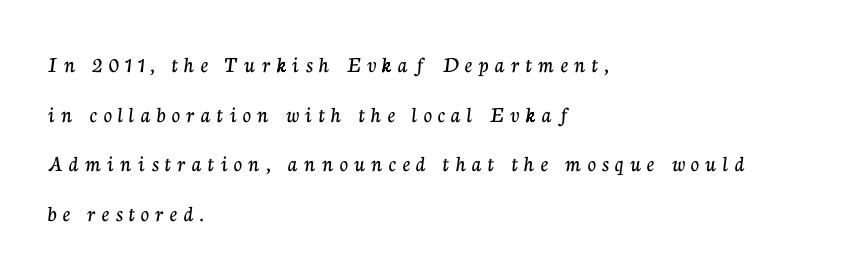
{"underline": "no", "align": "left", "line_spacing": "loose", "line_spacing_ratio": 2.16, "letter_spacing": "wide", "letter_spacing_em": 0.28, "glyph_px": 23}
